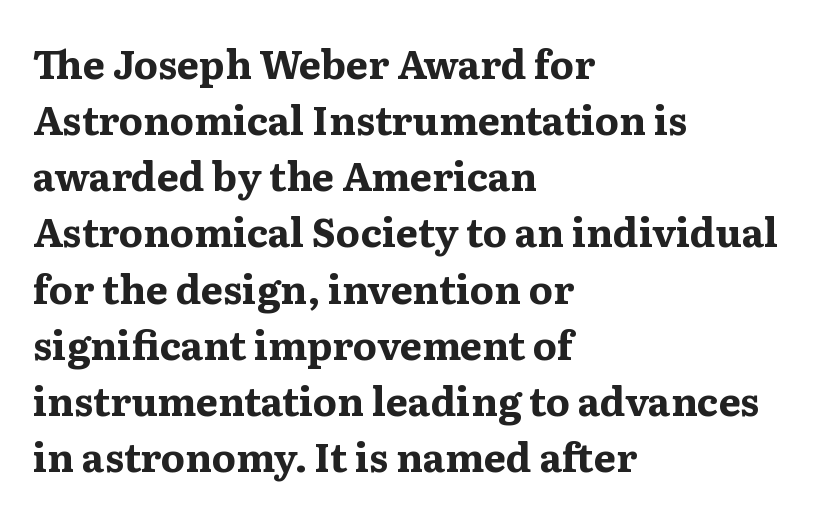
Has an underline been added? It has not. The setting favours the left margin, as ordinary paragraphs usually do. Every letter is thick-stroked: bold, no question. The rendering uses a moderate line-height, typical for paragraphs. The face used here is proportionally spaced, like ordinary book or web type. Characters follow at the spacing the type designer built in.
